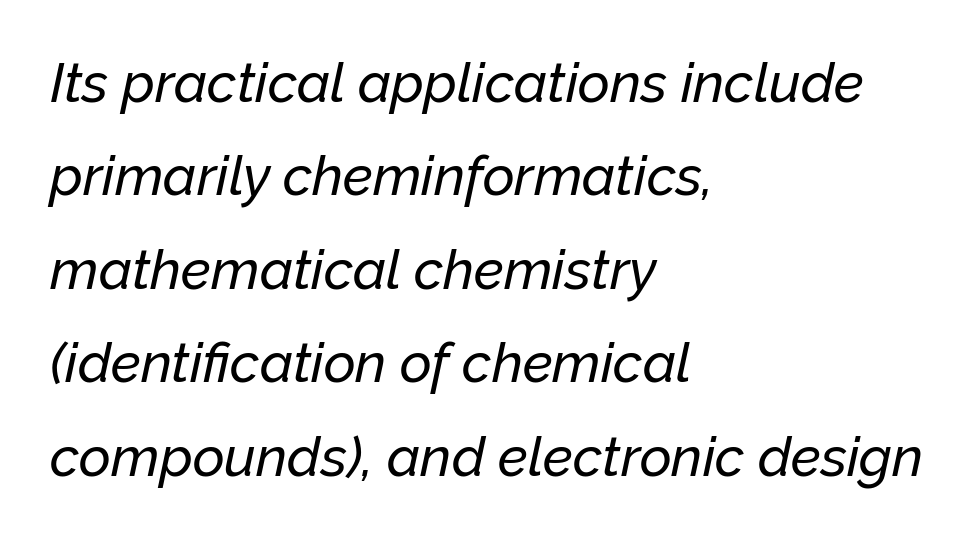
The text block is weighted toward the left margin, trailing off unevenly rightward. Slanted lettering throughout. Does the leading feel generous? No, just average. The type is set solid horizontally, with unmodified tracking. Is this a fixed-width face? No — the glyphs have proportional, varying widths. A bare baseline throughout the passage.
